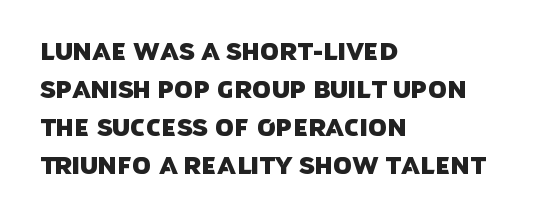
The paragraph has a hard left edge and a soft right edge. Underlining? Definitely not there. The gaps between neighbouring characters are ordinary and unremarkable. Baseline-to-baseline distance is the conventional proportion of letter height.
